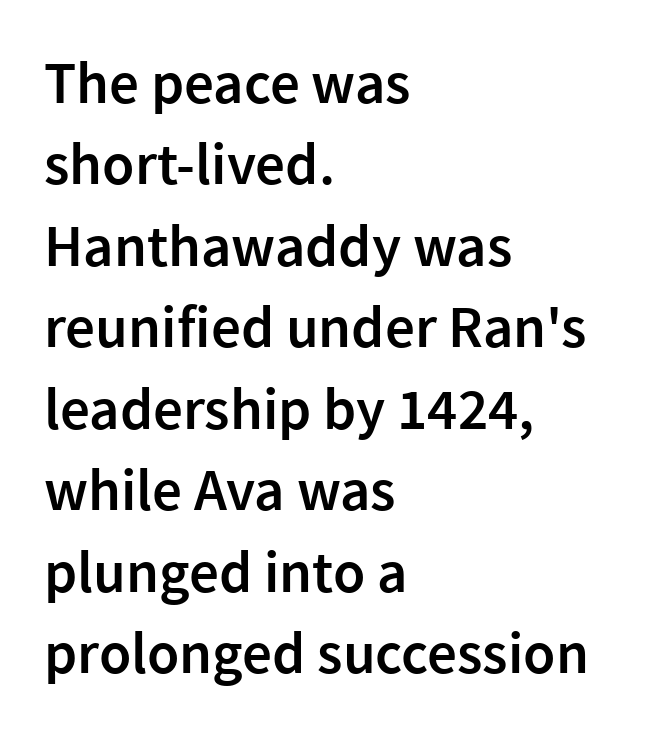
Leading matches the norm, producing a regular column. The setting favours the left margin, as ordinary paragraphs usually do. Standard letterfit; no display-style spreading of the glyphs. Note the varied advance widths — an 'i' is clearly narrower than an 'm'.
